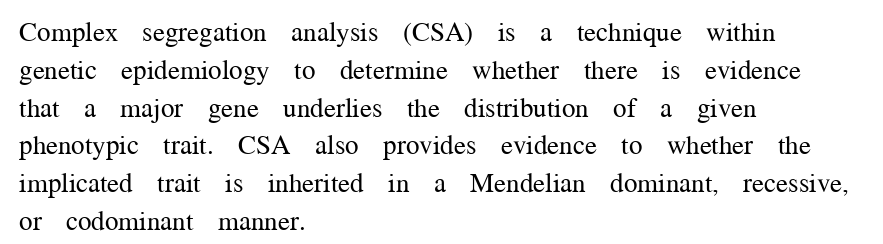
Short note: letters normally spaced. These lines are set flush left with a ragged right edge. The passage shown is not bold in any degree. Rows of type keep a routine distance in the vertical direction. This is the regular roman posture of the typeface.
